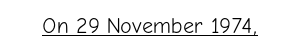
The image shows 22 px text type, upright; set normal letter spacing, underlined.
